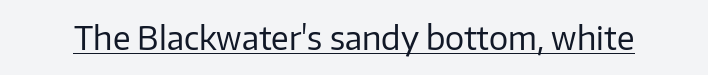
Has an underline been added? It has. I'd call this a sans setting — the letters go barefoot. No italicization has been applied; the sample stays upright. The typesetting does not lean heavy: it is not bold. You could call the tracking neutral — neither tight nor loose.
